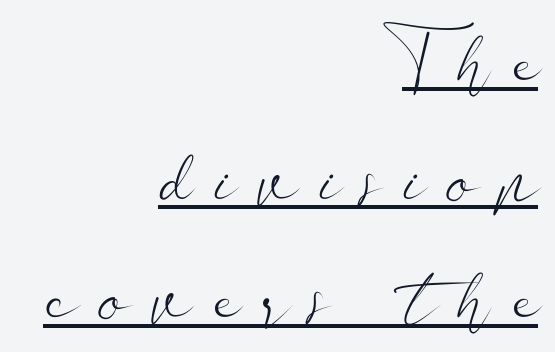
Honestly, the row spacing looks completely unremarkable. Note: no serifs on the glyphs. A typographer would call this underscored text. The passage shown is not bold in any degree.
